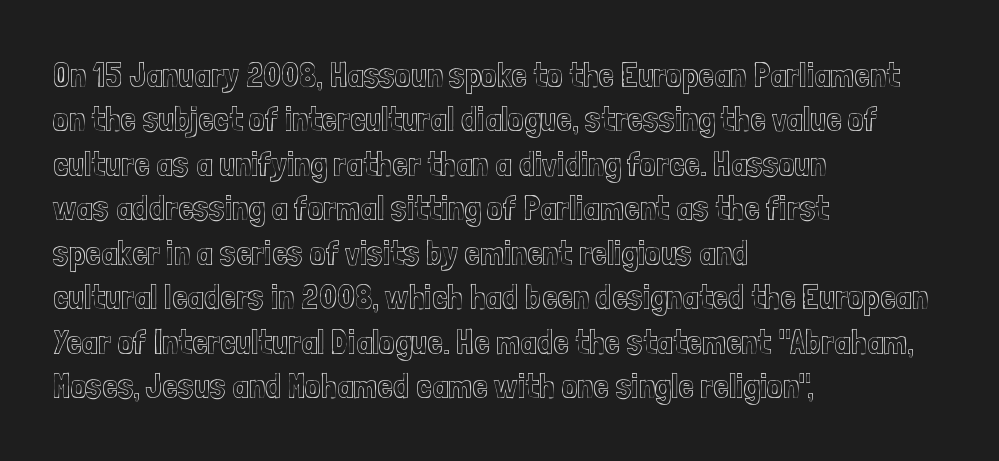
Q: Is the text italic (slanted)? A: No, it is upright.
Q: Is the text underlined? A: No.
Q: How is the paragraph aligned? A: Left-aligned.
Q: Is the spacing between letters normal or unusually wide? A: Normal.
Q: Is the spacing between lines tight, normal or loose? A: Normal.
Q: Width (condensed, normal, or wide)? A: Condensed.
Q: x-height? A: Medium.
Q: Monospaced? A: No.
